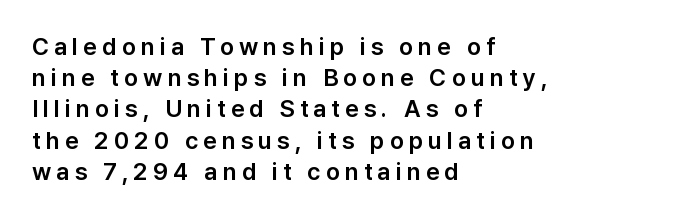
Underlining? Definitely not there. Visually the block forms a straight wall on the left and a jagged coastline on the right. Quick note: interline space is typical. Caption: expanded tracking, letters set apart. Italic? Not at all — the glyphs are vertical.
